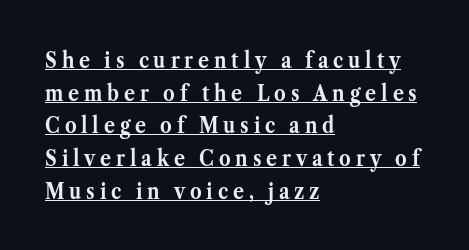
Regular leading. The gaps between neighbouring characters are conspicuously large. The typesetter chose a ragged-right arrangement here. These lines were composed using upright roman letters. The lettering is marked with a stroke running underneath it. Is the type bold? Yes — the strokes are clearly thick and heavy.
